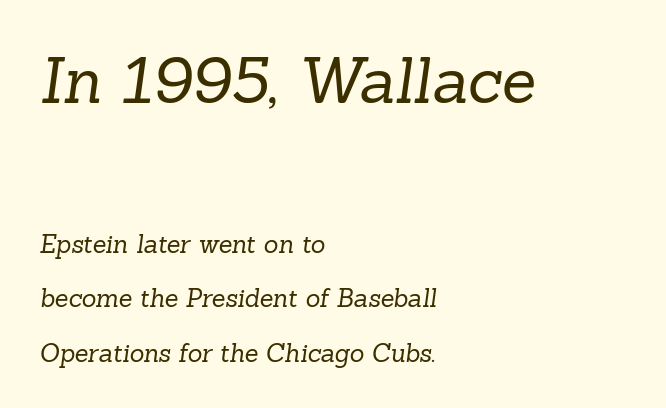
The image shows 63 px regular-weight serif type; set left-aligned, loose line spacing (2.18x), normal letter spacing, not underlined; the first (top) block is 2.52x larger; low stroke contrast and a medium x-height.
